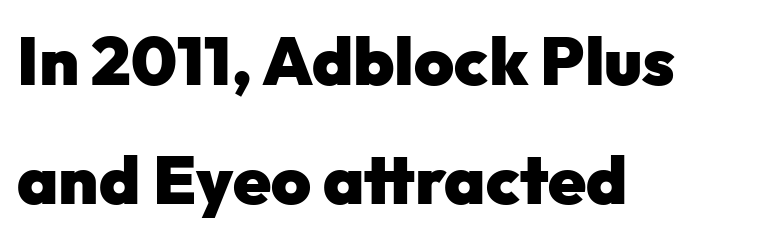
Notice how thick the strokes are: this is what a full bold looks like. I'd call this a sans setting — the letters go barefoot. The line texture is even and compact thanks to regular tracking. Character widths vary here, with narrow letters taking less room than wide ones.
